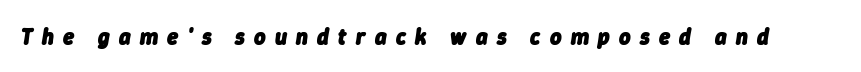
{"italic": "yes", "lean": "right", "slant_degrees": 9, "bold": "yes", "underline": "no", "letter_spacing": "wide", "letter_spacing_em": 0.42, "glyph_px": 22}
